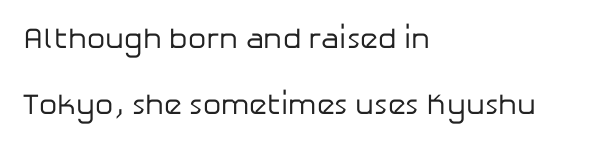
Q: Is the text bold? A: No.
Q: Is the text italic (slanted)? A: No, it is upright.
Q: Is the typeface a serif or a sans-serif typeface? A: Sans-serif.
Q: Is the text underlined? A: No.
Q: How is the paragraph aligned? A: Left-aligned.
Q: Is the spacing between letters normal or unusually wide? A: Normal.
Q: Is the spacing between lines tight, normal or loose? A: Loose.
Q: Width (condensed, normal, or wide)? A: Normal.
Q: Stroke contrast? A: Low.
Q: x-height? A: Medium.
Q: Monospaced? A: No.
